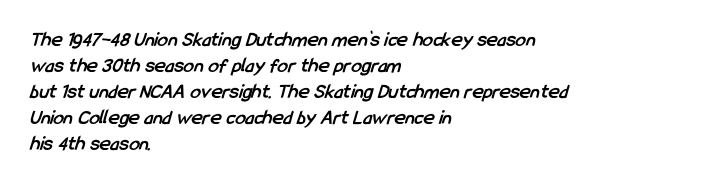
{"bold": "yes", "underline": "no", "align": "left", "line_spacing_ratio": 1.24, "letter_spacing": "normal", "letter_spacing_em": 0.0, "glyph_px": 21}
